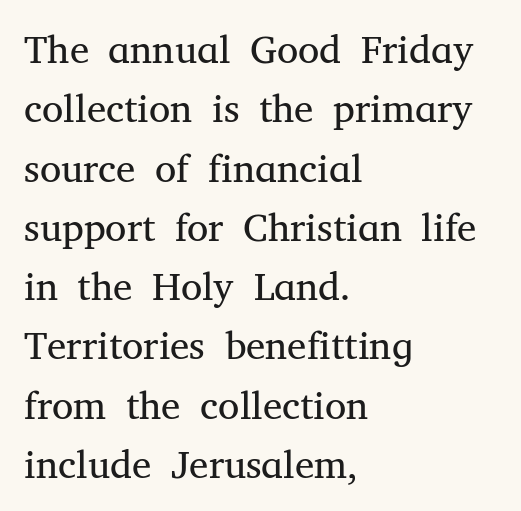
The image shows 39 px regular-weight serif type, upright; set left-aligned, normal line spacing (1.52x), normal letter spacing, not underlined; medium stroke contrast and a medium x-height.
